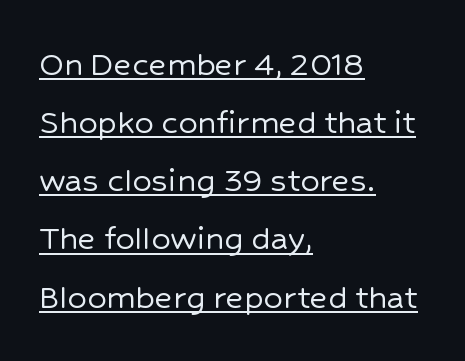
Q: Is the text italic (slanted)? A: No, it is upright.
Q: Is the typeface a serif or a sans-serif typeface? A: Sans-serif.
Q: Is the text underlined? A: Yes.
Q: How is the paragraph aligned? A: Left-aligned.
Q: Is the spacing between letters normal or unusually wide? A: Normal.
Q: Is the spacing between lines tight, normal or loose? A: Normal.
Q: Width (condensed, normal, or wide)? A: Normal.
Q: Stroke contrast? A: Low.
Q: x-height? A: Medium.
Q: Monospaced? A: No.
